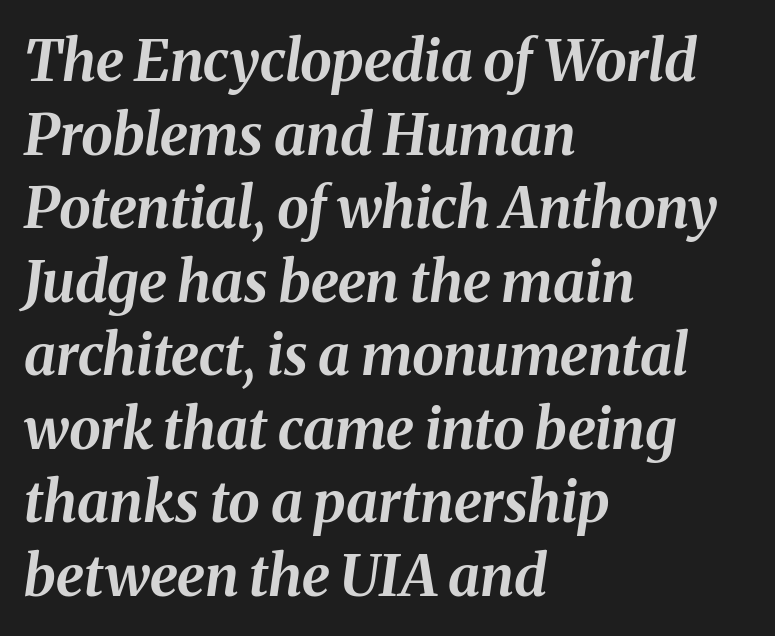
Q: Is the text bold? A: Yes.
Q: Is the text italic (slanted)? A: Yes, it leans right by about 8 degrees.
Q: Is the text underlined? A: No.
Q: How is the paragraph aligned? A: Left-aligned.
Q: Is the spacing between letters normal or unusually wide? A: Normal.
Q: Is the spacing between lines tight, normal or loose? A: Normal.
Q: Width (condensed, normal, or wide)? A: Normal.
Q: Stroke contrast? A: Medium.
Q: x-height? A: Medium.
Q: Monospaced? A: No.
